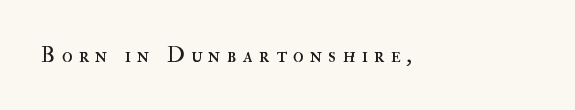
The image shows 22 px text type, upright; set unusually wide letter spacing (+0.28 em), not underlined.
